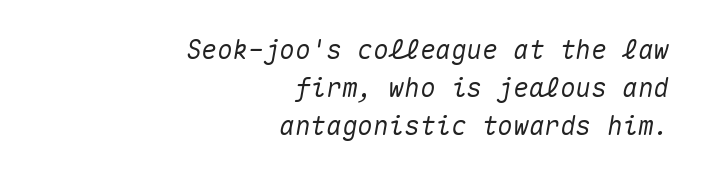
Compared with typical paragraphs, the rows here are spaced about the same. The string is rendered with underlining switched off. These lines were composed using italics. Short and long lines alike share a common ending point at right. The horizontal fit of the characters is conventional and even.
